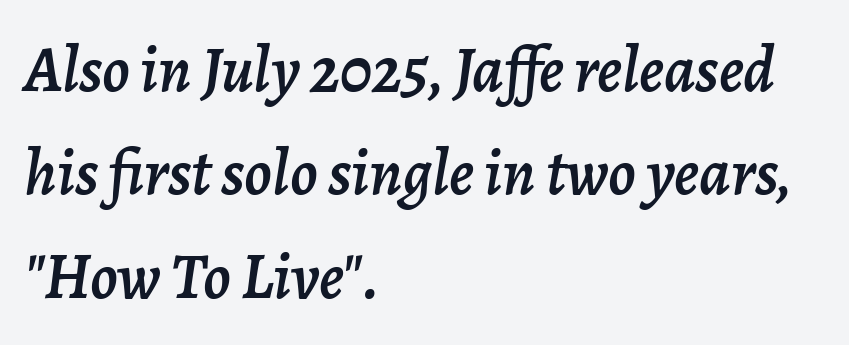
Think of a printed novel: that variable character pitch is what you see here. The rendering anchors every line to the left-hand side. A clean baseline with only descenders dipping below it. Vertically, the passage feels balanced, rows spaced as you'd expect. These lines were composed using italics. The rendering keeps characters at their native spacing.
